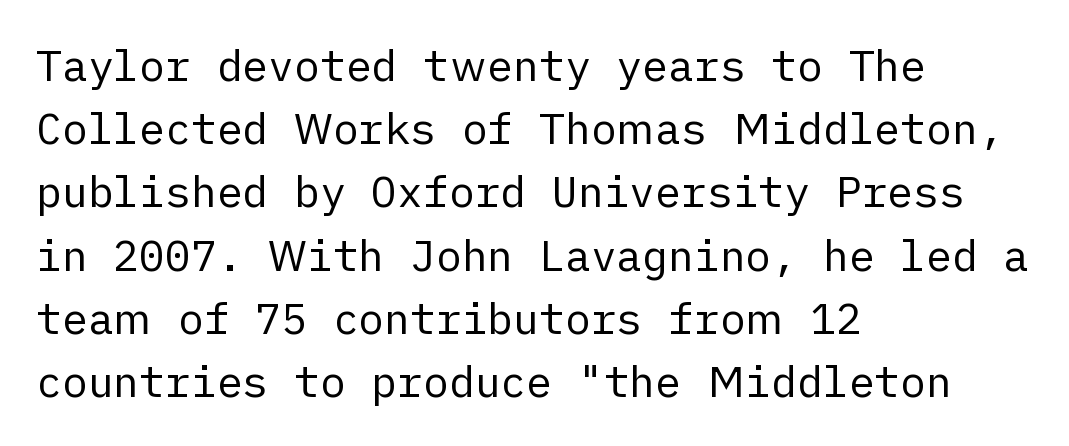
Q: Is the text bold? A: No.
Q: Is the text italic (slanted)? A: No, it is upright.
Q: Is the typeface a serif or a sans-serif typeface? A: Sans-serif.
Q: Is the text underlined? A: No.
Q: How is the paragraph aligned? A: Left-aligned.
Q: Is the spacing between letters normal or unusually wide? A: Normal.
Q: Is the spacing between lines tight, normal or loose? A: Normal.
Q: Width (condensed, normal, or wide)? A: Normal.
Q: Stroke contrast? A: Low.
Q: x-height? A: Medium.
